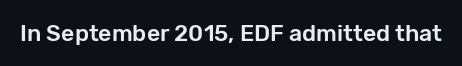
{"italic": "no", "underline": "no", "letter_spacing": "normal", "letter_spacing_em": 0.0, "glyph_px": 23}
